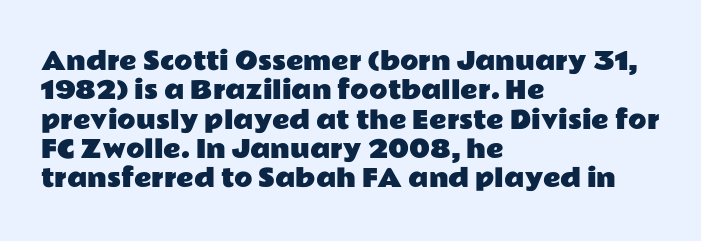
Q: Is the text italic (slanted)? A: No, it is upright.
Q: Is the text underlined? A: No.
Q: How is the paragraph aligned? A: Left-aligned.
Q: Is the spacing between letters normal or unusually wide? A: Normal.
